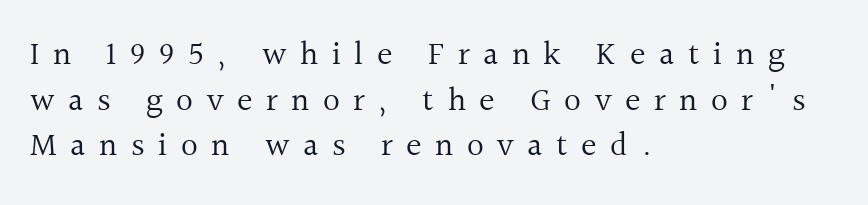
Q: Is the text bold? A: No.
Q: Is the text italic (slanted)? A: No, it is upright.
Q: Is the typeface a serif or a sans-serif typeface? A: Serif.
Q: Is the text underlined? A: No.
Q: How is the paragraph aligned? A: Left-aligned.
Q: Is the spacing between letters normal or unusually wide? A: Unusually wide.
Q: Is the spacing between lines tight, normal or loose? A: Normal.
Q: Width (condensed, normal, or wide)? A: Normal.
Q: x-height? A: Medium.
Q: Monospaced? A: No.
